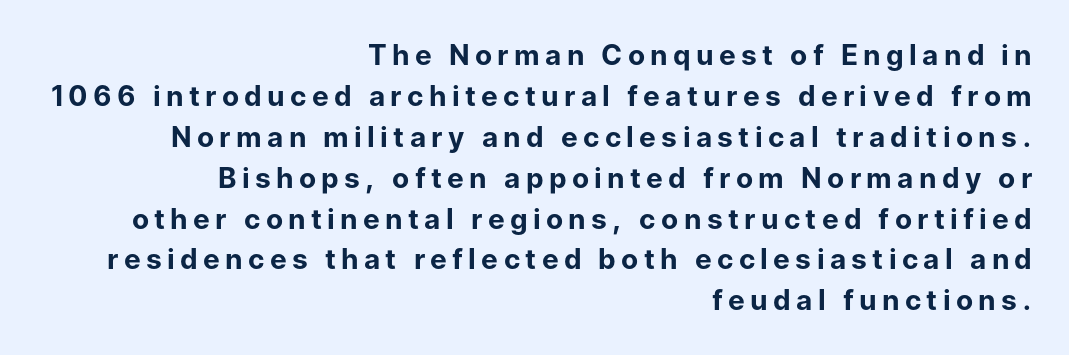
Q: Is the text bold? A: Yes.
Q: Is the text italic (slanted)? A: No, it is upright.
Q: Is the typeface a serif or a sans-serif typeface? A: Sans-serif.
Q: Is the text underlined? A: No.
Q: How is the paragraph aligned? A: Right-aligned.
Q: Is the spacing between lines tight, normal or loose? A: Normal.
Q: Width (condensed, normal, or wide)? A: Normal.
Q: Stroke contrast? A: Low.
Q: x-height? A: Medium.
Q: Monospaced? A: No.
